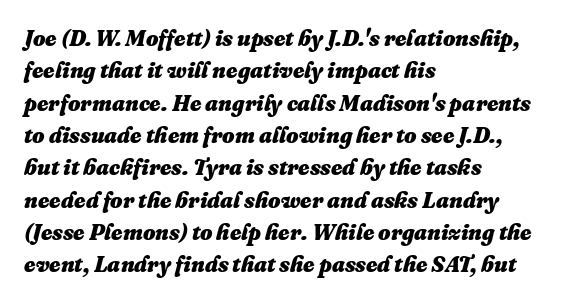
Q: Is the text bold? A: Yes.
Q: Is the text italic (slanted)? A: Yes, it leans right by about 16 degrees.
Q: Is the text underlined? A: No.
Q: How is the paragraph aligned? A: Left-aligned.
Q: Is the spacing between letters normal or unusually wide? A: Normal.
Q: Is the spacing between lines tight, normal or loose? A: Normal.
